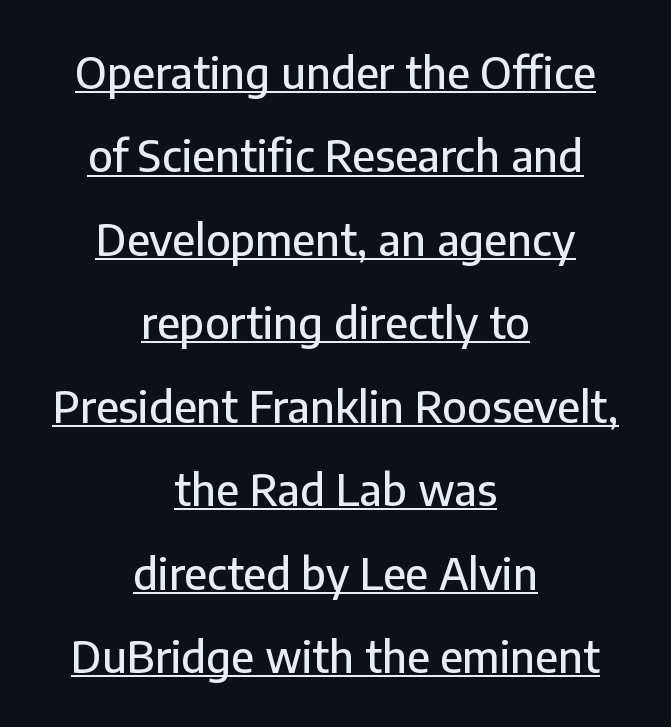
Q: Is the text italic (slanted)? A: No, it is upright.
Q: Is the typeface a serif or a sans-serif typeface? A: Sans-serif.
Q: Is the text underlined? A: Yes.
Q: How is the paragraph aligned? A: Centered.
Q: Is the spacing between letters normal or unusually wide? A: Normal.
Q: Is the spacing between lines tight, normal or loose? A: Loose.
Q: Width (condensed, normal, or wide)? A: Normal.
Q: Stroke contrast? A: Low.
Q: x-height? A: Medium.
Q: Monospaced? A: No.
